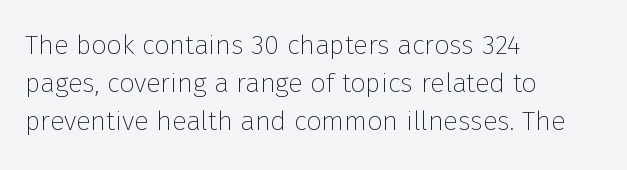
Q: Is the text bold? A: No.
Q: Is the text italic (slanted)? A: No, it is upright.
Q: Is the text underlined? A: No.
Q: How is the paragraph aligned? A: Left-aligned.
Q: Is the spacing between letters normal or unusually wide? A: Normal.
Q: Is the spacing between lines tight, normal or loose? A: Normal.
